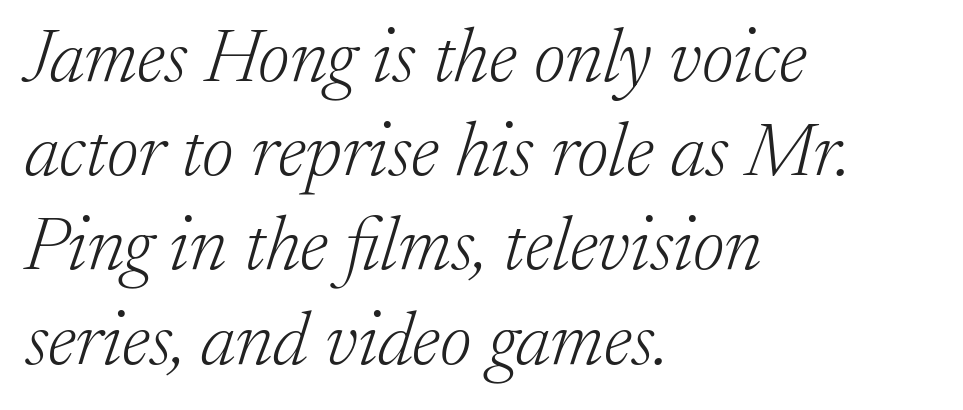
Q: Is the text bold? A: No.
Q: Is the text italic (slanted)? A: Yes, it leans right by about 17 degrees.
Q: Is the typeface a serif or a sans-serif typeface? A: Serif.
Q: Is the text underlined? A: No.
Q: How is the paragraph aligned? A: Left-aligned.
Q: Is the spacing between letters normal or unusually wide? A: Normal.
Q: Width (condensed, normal, or wide)? A: Normal.
Q: Stroke contrast? A: Low.
Q: x-height? A: Medium.
Q: Monospaced? A: No.
